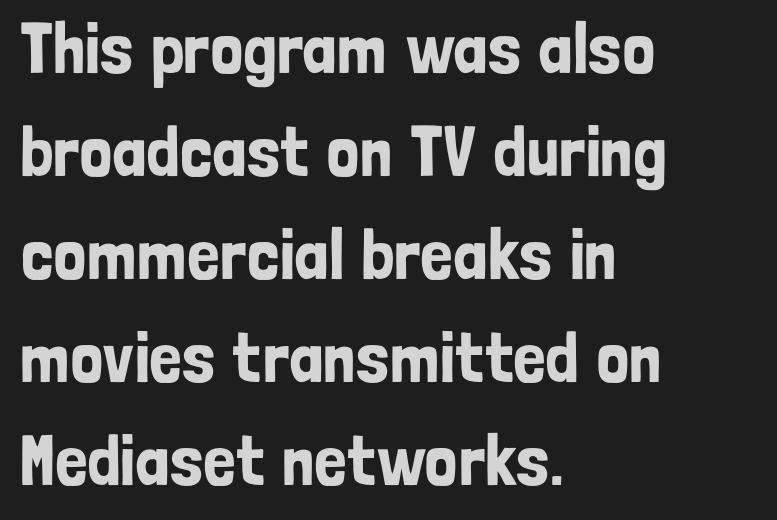
Letter spacing: default. Honestly, the row spacing looks completely unremarkable. No word sits above an underline. The passage is arranged the way most books set body copy — flush left. The face used here is proportionally spaced, like ordinary book or web type.
